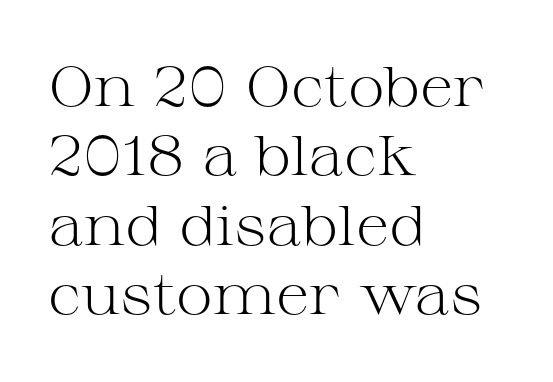
Q: Is the text bold? A: No.
Q: Is the text italic (slanted)? A: No, it is upright.
Q: Is the typeface a serif or a sans-serif typeface? A: Serif.
Q: Is the text underlined? A: No.
Q: How is the paragraph aligned? A: Left-aligned.
Q: Is the spacing between letters normal or unusually wide? A: Normal.
Q: Width (condensed, normal, or wide)? A: Wide.
Q: Stroke contrast? A: Medium.
Q: x-height? A: Medium.
Q: Monospaced? A: No.
